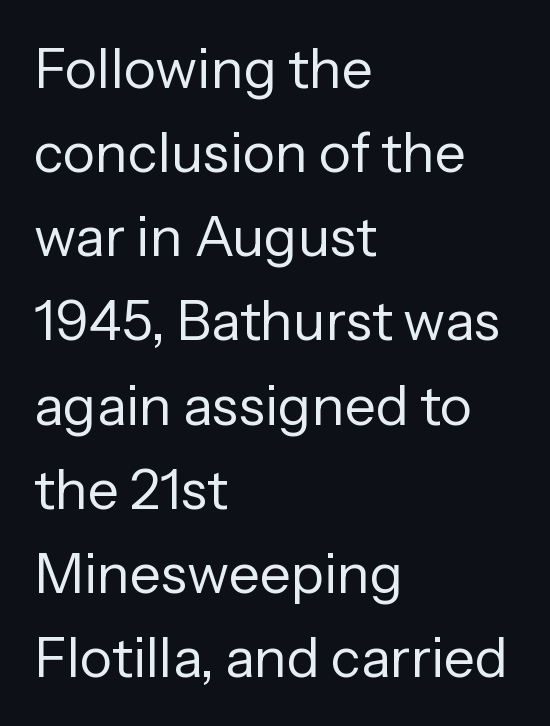
Q: Is the text bold? A: No.
Q: Is the text italic (slanted)? A: No, it is upright.
Q: Is the typeface a serif or a sans-serif typeface? A: Sans-serif.
Q: Is the text underlined? A: No.
Q: How is the paragraph aligned? A: Left-aligned.
Q: Is the spacing between letters normal or unusually wide? A: Normal.
Q: Is the spacing between lines tight, normal or loose? A: Normal.
Q: Width (condensed, normal, or wide)? A: Normal.
Q: Stroke contrast? A: Low.
Q: x-height? A: Medium.
Q: Monospaced? A: No.
